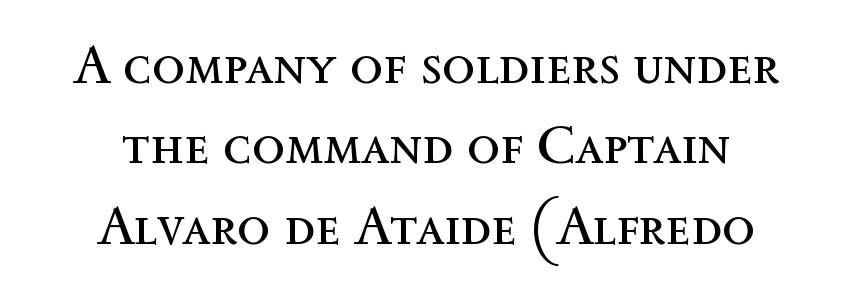
{"italic": "no", "bold": "no", "weight": "regular", "width": "normal", "x_height": "medium", "monospaced": "no", "underline": "no", "align": "center", "line_spacing": "normal", "line_spacing_ratio": 1.49, "letter_spacing": "normal", "letter_spacing_em": 0.0, "glyph_px": 54}
